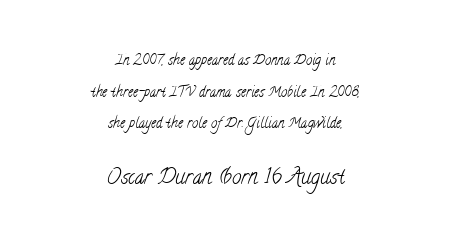
Stroke thickness stays within the range of a standard reading face or lighter. Reading down the block, each line starts at a different indent, mirrored at its end. Two sizes are in play, and the larger belongs to the second block. Glyph-to-glyph distance matches everyday printed text. Reading down the column, the eye jumps a long way to each next line.
